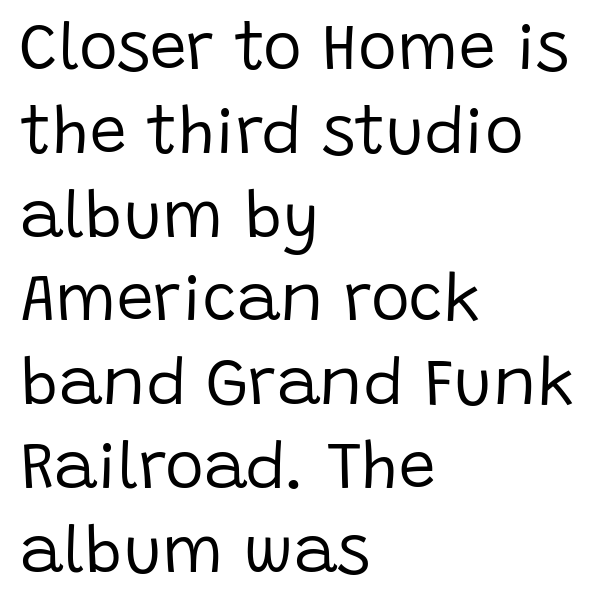
Q: Is the text bold? A: No.
Q: Is the text italic (slanted)? A: No, it is upright.
Q: Is the typeface a serif or a sans-serif typeface? A: Sans-serif.
Q: Is the text underlined? A: No.
Q: How is the paragraph aligned? A: Left-aligned.
Q: Is the spacing between letters normal or unusually wide? A: Normal.
Q: Is the spacing between lines tight, normal or loose? A: Normal.
Q: Width (condensed, normal, or wide)? A: Normal.
Q: Stroke contrast? A: Low.
Q: x-height? A: Large.
Q: Monospaced? A: No.
